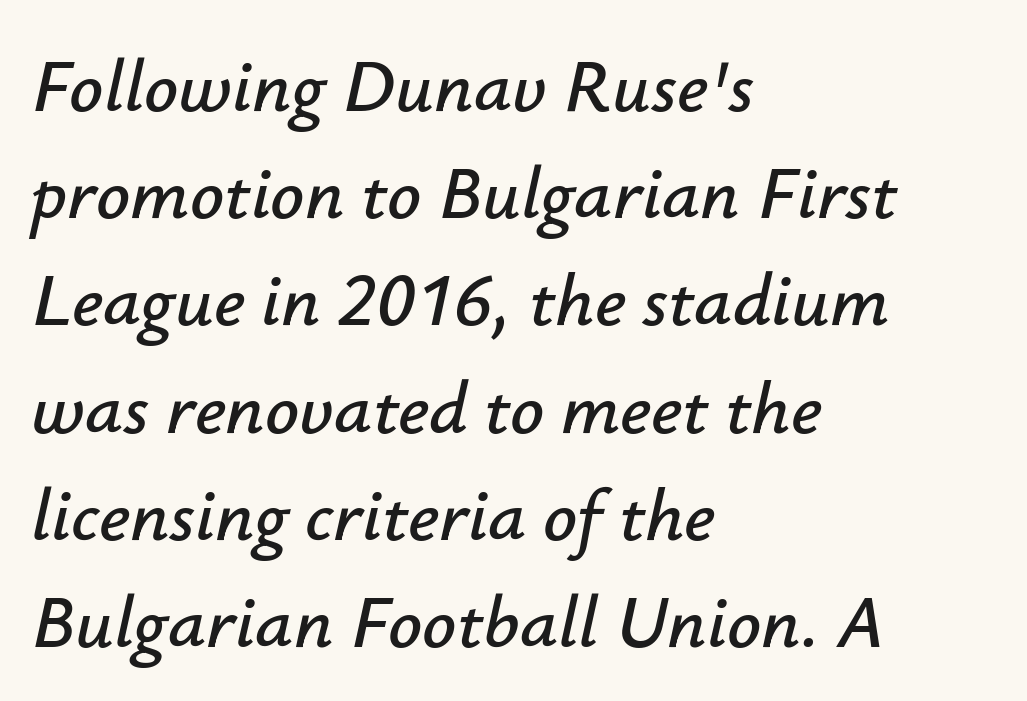
Q: Is the text italic (slanted)? A: Yes, it leans right by about 12 degrees.
Q: Is the text underlined? A: No.
Q: How is the paragraph aligned? A: Left-aligned.
Q: Is the spacing between letters normal or unusually wide? A: Normal.
Q: Is the spacing between lines tight, normal or loose? A: Normal.
Q: Width (condensed, normal, or wide)? A: Normal.
Q: Stroke contrast? A: Low.
Q: x-height? A: Small.
Q: Monospaced? A: No.
